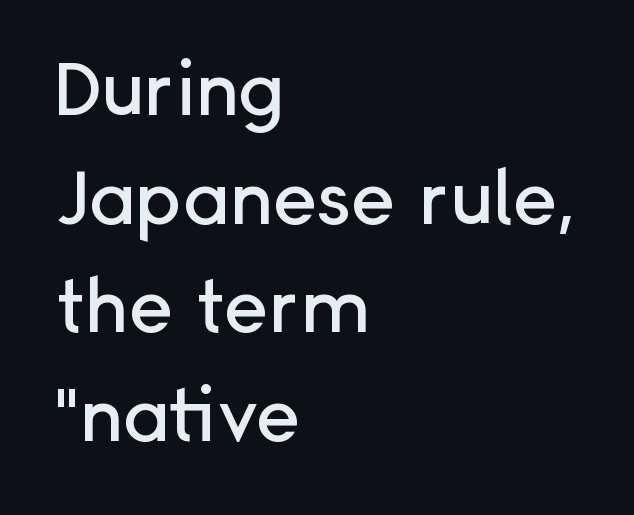
The image shows 75 px sans-serif type, upright; set left-aligned, normal line spacing (1.45x), normal letter spacing, not underlined; low stroke contrast and a medium x-height.
